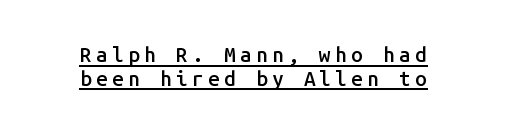
{"italic": "no", "bold": "semi", "underline": "yes", "align": "center", "line_spacing": "tight", "line_spacing_ratio": 1.13, "letter_spacing": "wide", "letter_spacing_em": 0.2, "glyph_px": 21}
